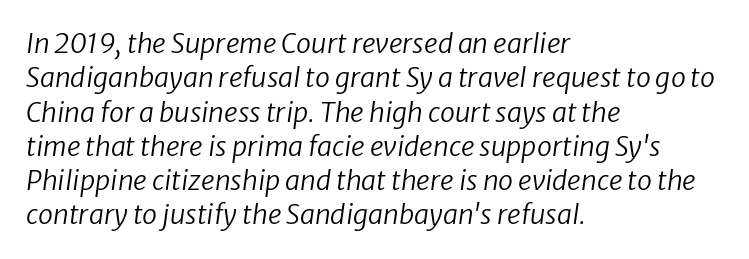
These glyphs show unthickened strokes, regular width or finer. Whoever set this chose a conventional vertical rhythm. The specimen reads as italic at a glance. The compositor pushed each line to the left boundary. This rendering leaves character spacing at its baseline value. Lines of text with bare space underneath.
